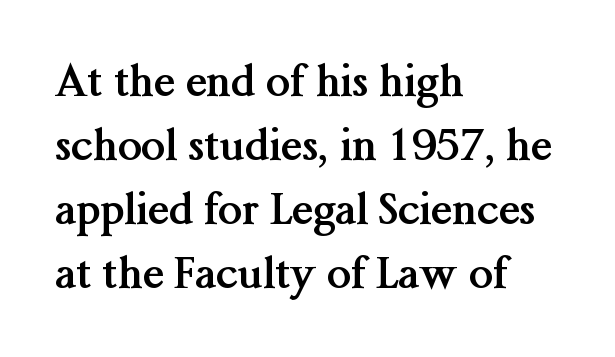
The image shows 43 px semibold serif type, upright; set left-aligned, normal line spacing (1.49x), normal letter spacing, not underlined; medium stroke contrast and a medium x-height.
